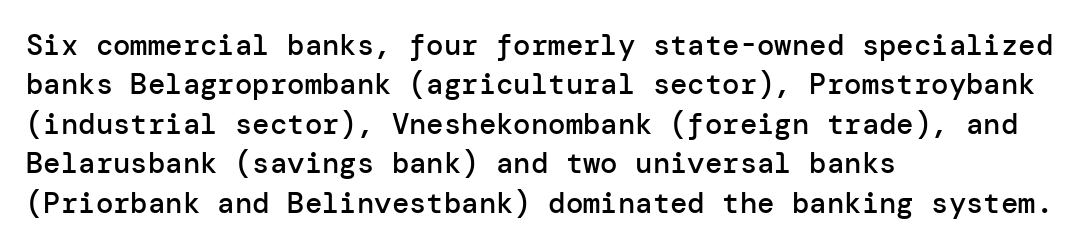
{"serif": "no", "italic": "no", "bold": "semi", "weight": "semibold", "width": "normal", "stroke_contrast": "low", "x_height": "medium", "underline": "no", "align": "left", "line_spacing": "normal", "line_spacing_ratio": 1.36, "letter_spacing": "normal", "letter_spacing_em": 0.0, "glyph_px": 29}
